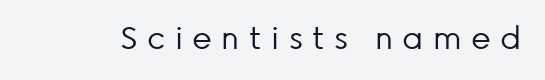
Q: Is the text bold? A: No.
Q: Is the text italic (slanted)? A: No, it is upright.
Q: Is the typeface a serif or a sans-serif typeface? A: Sans-serif.
Q: Is the text underlined? A: No.
Q: Is the spacing between letters normal or unusually wide? A: Unusually wide.
Q: Width (condensed, normal, or wide)? A: Normal.
Q: Stroke contrast? A: Low.
Q: x-height? A: Medium.
Q: Monospaced? A: No.
